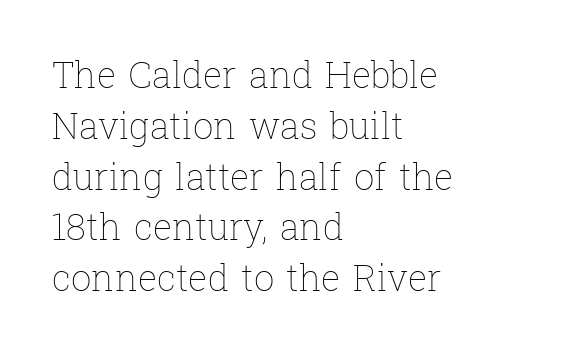
The image shows 36 px thin type, upright; set left-aligned, normal line spacing (1.41x), normal letter spacing, not underlined; low stroke contrast and a medium x-height.
